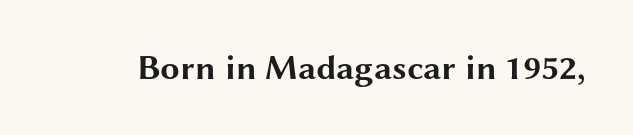
{"serif": "no", "italic": "no", "bold": "yes", "weight": "bold", "width": "wide", "stroke_contrast": "medium", "x_height": "medium", "monospaced": "no", "underline": "no", "letter_spacing": "normal", "letter_spacing_em": 0.0, "glyph_px": 35}
